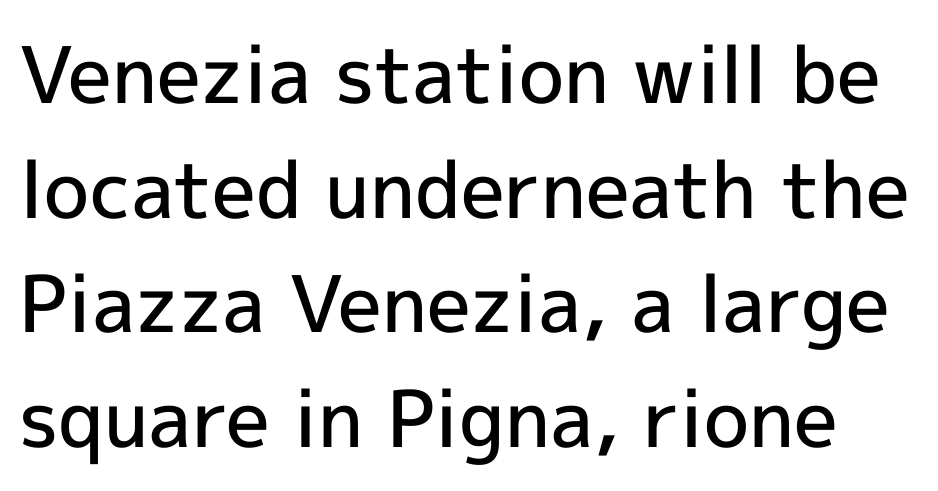
Q: Is the text bold? A: Semi-bold.
Q: Is the text italic (slanted)? A: No, it is upright.
Q: Is the typeface a serif or a sans-serif typeface? A: Sans-serif.
Q: Is the text underlined? A: No.
Q: Is the spacing between letters normal or unusually wide? A: Normal.
Q: Is the spacing between lines tight, normal or loose? A: Normal.
Q: Width (condensed, normal, or wide)? A: Normal.
Q: x-height? A: Medium.
Q: Monospaced? A: No.
